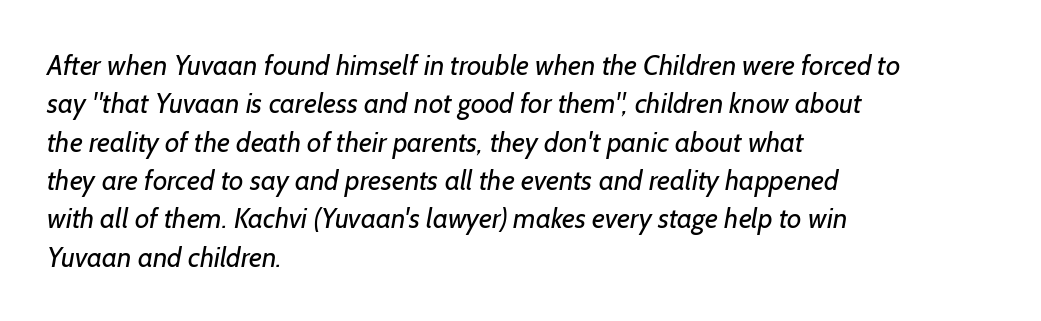
{"serif": "no", "bold": "no", "weight": "regular", "width": "normal", "stroke_contrast": "low", "x_height": "medium", "monospaced": "no", "underline": "no", "align": "left", "line_spacing": "normal", "line_spacing_ratio": 1.37, "letter_spacing": "normal", "letter_spacing_em": 0.0, "glyph_px": 28}
